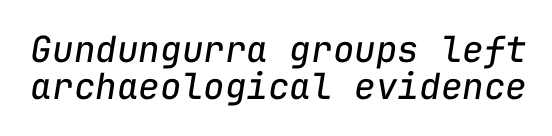
Fixed-width glyphs throughout — classic coding-font behaviour. This is oblique type, the kind used for emphasis or titles. You could call the tracking neutral — neither tight nor loose. A typesetter would call this leading minimal, almost set solid.
